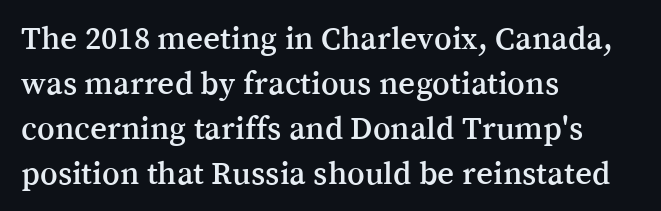
The specimen omits any rule beneath the text block's lines. To sum up the face: it has serifs. The setting favours the left margin, as ordinary paragraphs usually do. Posture: straight, roman, zero tilt. Do the characters align in a grid? No, the font is proportional. Regarding leading, the lines here are spaced in the standard way.
